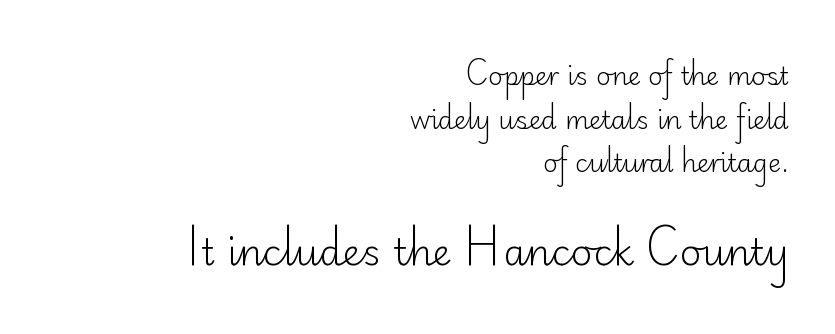
Q: Is the text bold? A: No.
Q: Is the text italic (slanted)? A: No, it is upright.
Q: Is the typeface a serif or a sans-serif typeface? A: Sans-serif.
Q: Is the text underlined? A: No.
Q: How is the paragraph aligned? A: Right-aligned.
Q: Is the spacing between letters normal or unusually wide? A: Normal.
Q: Which block of text is set in a larger size, the first (top) or the second (bottom)? A: The second (bottom) one.
Q: Width (condensed, normal, or wide)? A: Normal.
Q: Stroke contrast? A: Low.
Q: x-height? A: Small.
Q: Monospaced? A: No.
